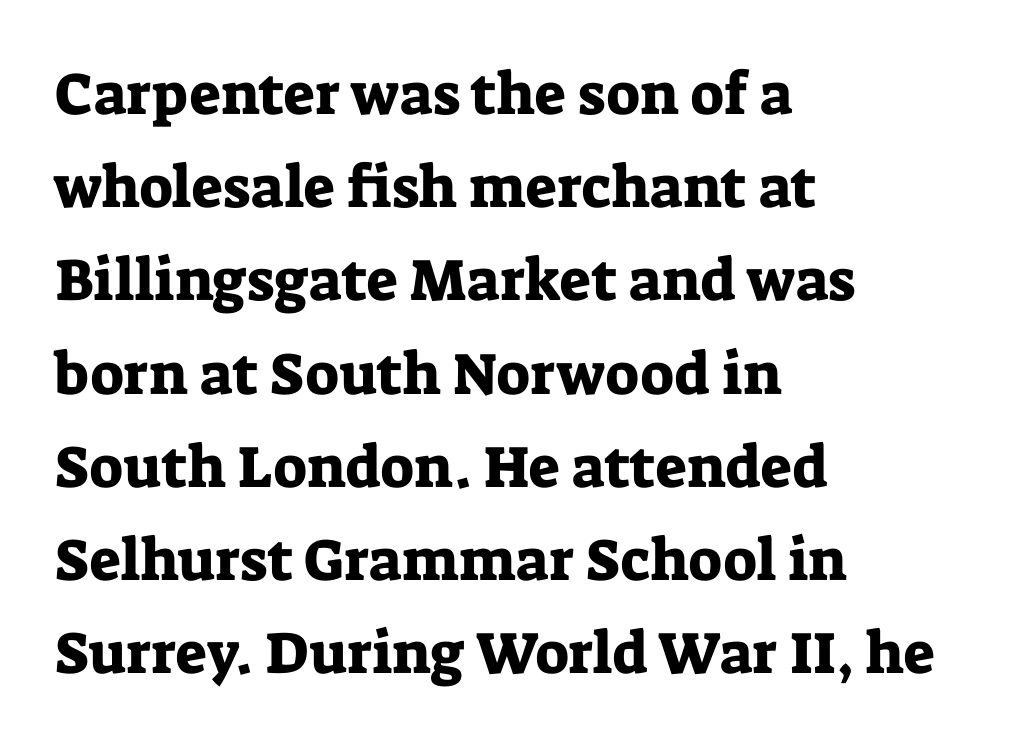
The image shows 59 px serif type, upright; set left-aligned, normal line spacing (1.58x), normal letter spacing, not underlined; low stroke contrast and a medium x-height.
